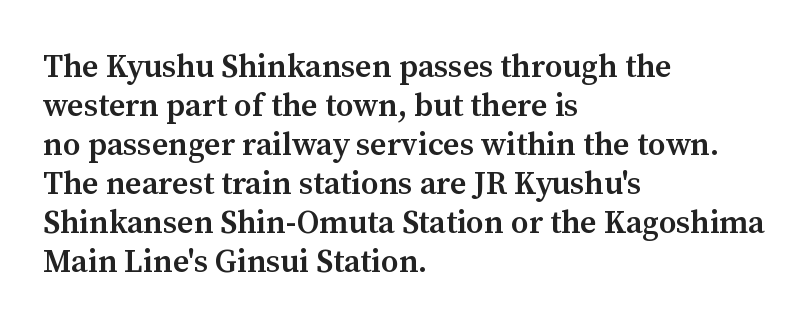
Q: Is the text bold? A: Semi-bold.
Q: Is the text italic (slanted)? A: No, it is upright.
Q: Is the typeface a serif or a sans-serif typeface? A: Serif.
Q: Is the text underlined? A: No.
Q: How is the paragraph aligned? A: Left-aligned.
Q: Is the spacing between letters normal or unusually wide? A: Normal.
Q: Width (condensed, normal, or wide)? A: Normal.
Q: Stroke contrast? A: Medium.
Q: x-height? A: Medium.
Q: Monospaced? A: No.
